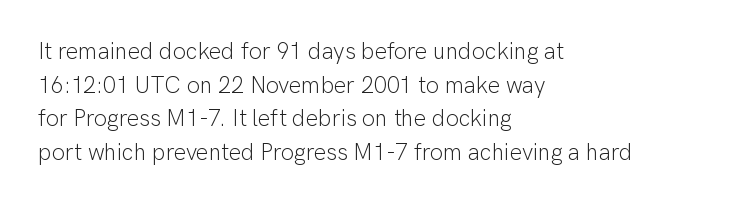
What stands out about the letter spacing? Nothing — it is the standard amount. Type without underlining. You can tell it's not italic because the verticals are truly vertical. Is there much room between lines? A standard amount, neither cramped nor airy.
